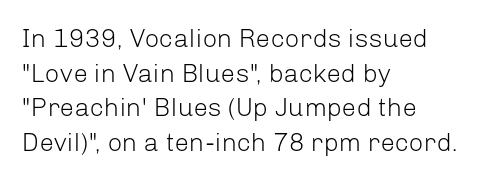
Q: Is the text bold? A: No.
Q: Is the text italic (slanted)? A: No, it is upright.
Q: Is the text underlined? A: No.
Q: How is the paragraph aligned? A: Left-aligned.
Q: Is the spacing between letters normal or unusually wide? A: Normal.
Q: Is the spacing between lines tight, normal or loose? A: Normal.
